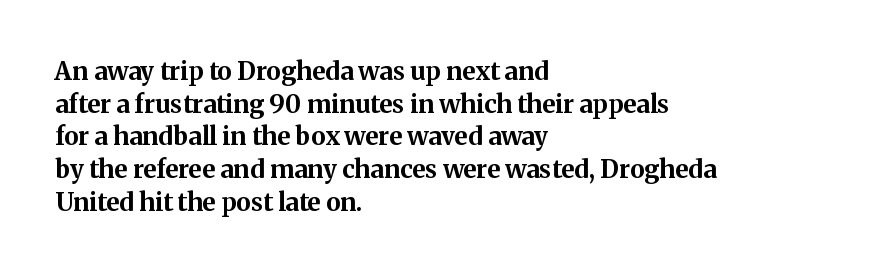
You could call the tracking neutral — neither tight nor loose. Ordinary non-slanted type is in use. Heavy, bold letterforms. Does the copy run flush right? No — it runs flush left. Regular leading.
